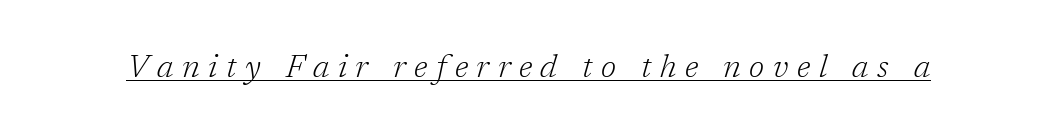
The lettering tilts uniformly, giving the passage an italic look. Weight: in the light-to-regular range. The horizontal fit of the characters is loose and conspicuously gappy. Font category for this specimen: serif. Students, observe the line beneath the letters — that is underlining.
